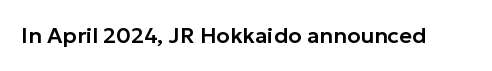
Q: Is the text italic (slanted)? A: No, it is upright.
Q: Is the text underlined? A: No.
Q: Is the spacing between letters normal or unusually wide? A: Normal.
